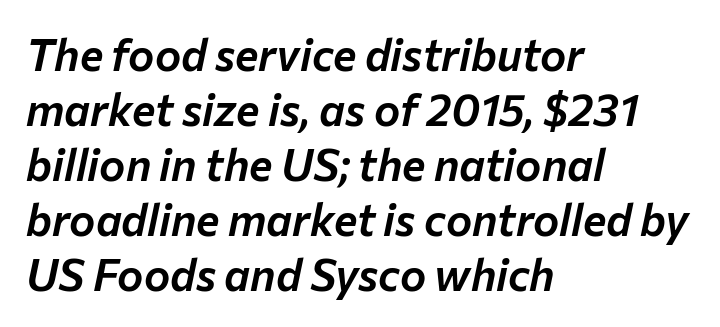
Q: Is the text italic (slanted)? A: Yes, it leans right by about 12 degrees.
Q: Is the text underlined? A: No.
Q: How is the paragraph aligned? A: Left-aligned.
Q: Is the spacing between letters normal or unusually wide? A: Normal.
Q: Is the spacing between lines tight, normal or loose? A: Normal.
Q: Width (condensed, normal, or wide)? A: Normal.
Q: Stroke contrast? A: Low.
Q: x-height? A: Medium.
Q: Monospaced? A: No.
